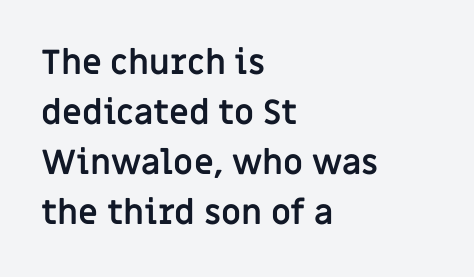
The image shows 34 px semibold sans-serif type, upright; set left-aligned, normal line spacing (1.47x), normal letter spacing, not underlined; low stroke contrast and a large x-height.
